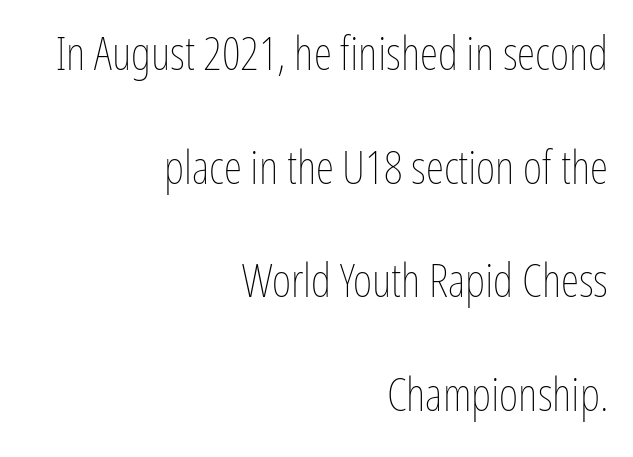
A typesetter would call this proportional, since set widths differ per character. The paragraph shown leans on its right margin. Vertically, the passage feels expansive, rows floating well apart. Letter spacing: default.
